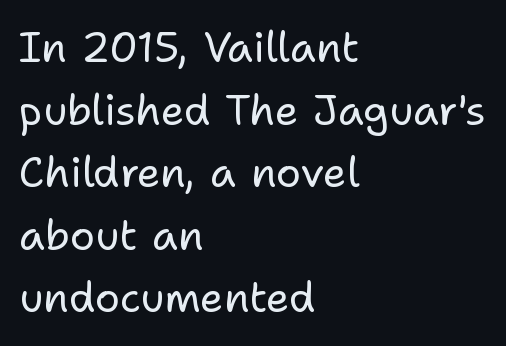
Q: Is the text bold? A: No.
Q: Is the text italic (slanted)? A: No, it is upright.
Q: Is the typeface a serif or a sans-serif typeface? A: Sans-serif.
Q: Is the text underlined? A: No.
Q: How is the paragraph aligned? A: Left-aligned.
Q: Is the spacing between letters normal or unusually wide? A: Normal.
Q: Is the spacing between lines tight, normal or loose? A: Normal.
Q: Width (condensed, normal, or wide)? A: Normal.
Q: Stroke contrast? A: Low.
Q: x-height? A: Medium.
Q: Monospaced? A: No.
